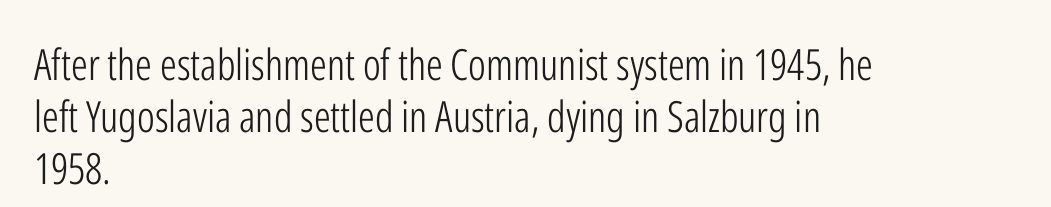
The image shows 43 px light, condensed sans-serif type, upright; set left-aligned, line spacing 1.21x, normal letter spacing, not underlined; low stroke contrast and a medium x-height.
